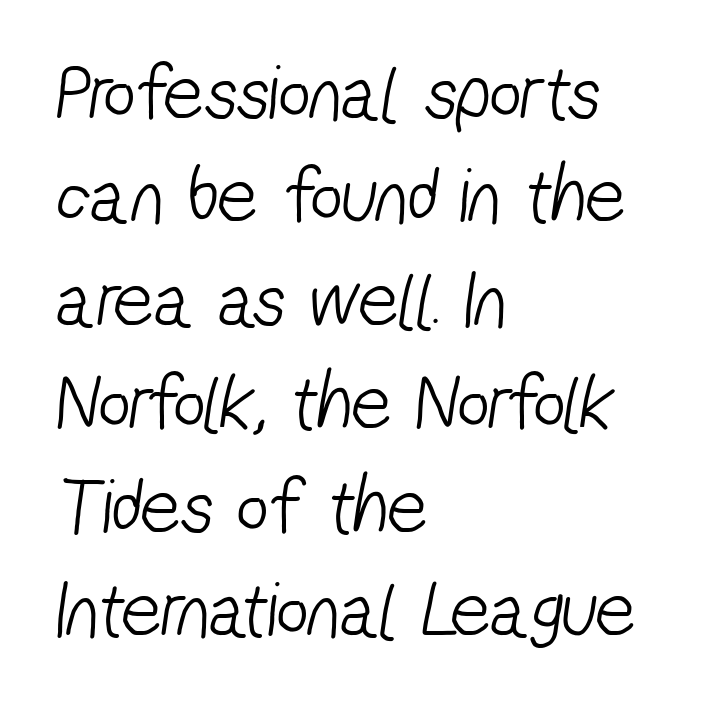
The image shows 79 px light, condensed sans-serif type; set left-aligned, normal line spacing (1.31x), normal letter spacing, not underlined; low stroke contrast and a medium x-height.
